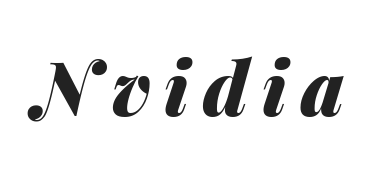
Is this a fixed-width face? No — the glyphs have proportional, varying widths. The font is running at its bold setting. It's the slanting kind of type. The baseline area is clear.
